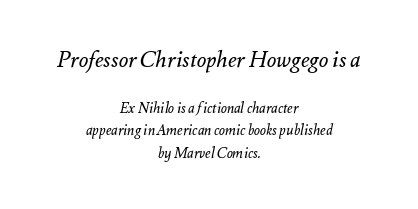
Block one is the big one; block two sits smaller underneath. Designer's note — italics engaged. A typesetter would call this zero additional tracking. Glance below the letters and you will spot only blank space. Does the copy run flush right? No — it is centered line by line.
